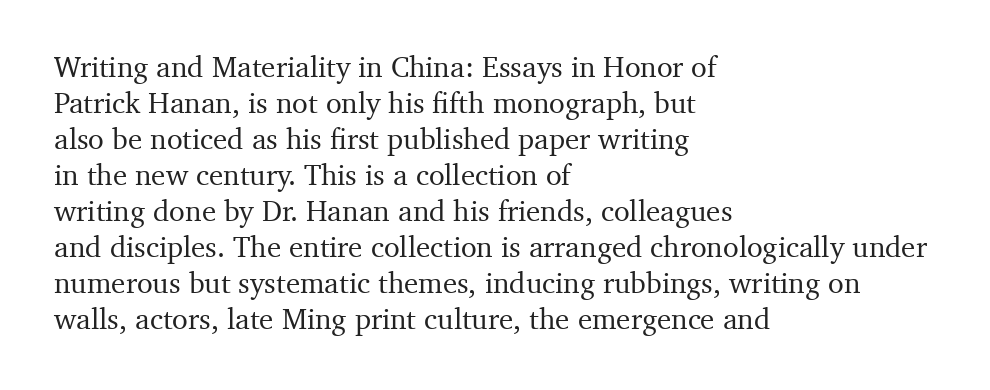
The image shows 29 px serif type, upright; set left-aligned, line spacing 1.24x, normal letter spacing, not underlined; medium stroke contrast and a medium x-height.
